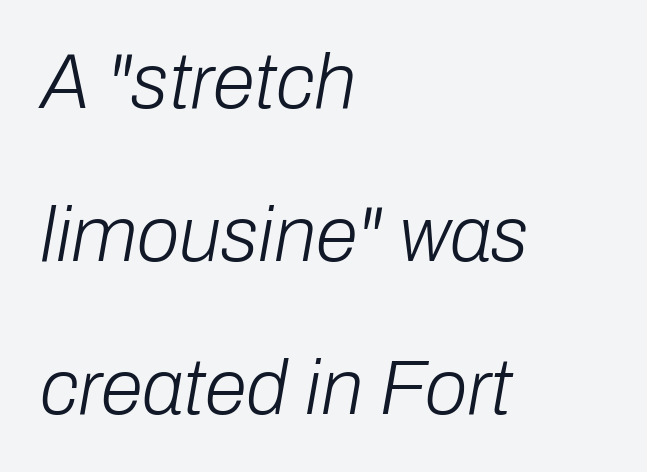
The image shows 77 px light type, italic (leaning right); set left-aligned, loose line spacing (1.99x), normal letter spacing, not underlined; low stroke contrast and a medium x-height.
